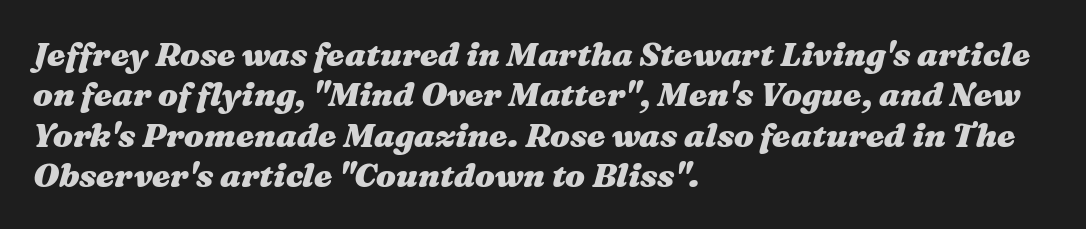
The image shows 33 px heavy, wide type, italic (leaning right); set left-aligned, line spacing 1.22x, normal letter spacing, not underlined; medium stroke contrast and a medium x-height.
